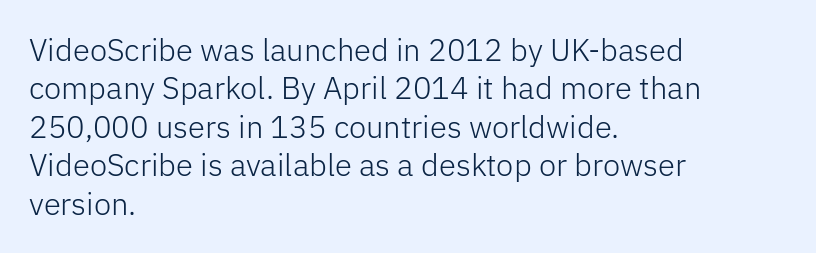
The image shows 31 px light sans-serif type, upright; set left-aligned, line spacing 1.24x, normal letter spacing, not underlined; low stroke contrast and a medium x-height.
